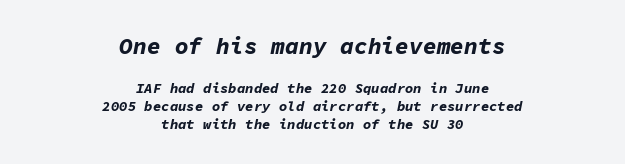
{"italic": "yes", "lean": "right", "slant_degrees": 11, "bold": "yes", "underline": "no", "align": "center", "line_spacing": "normal", "line_spacing_ratio": 1.28, "letter_spacing": "normal", "letter_spacing_em": 0.0, "larger_block": "first", "size_ratio": 1.64, "glyph_px": 23}
